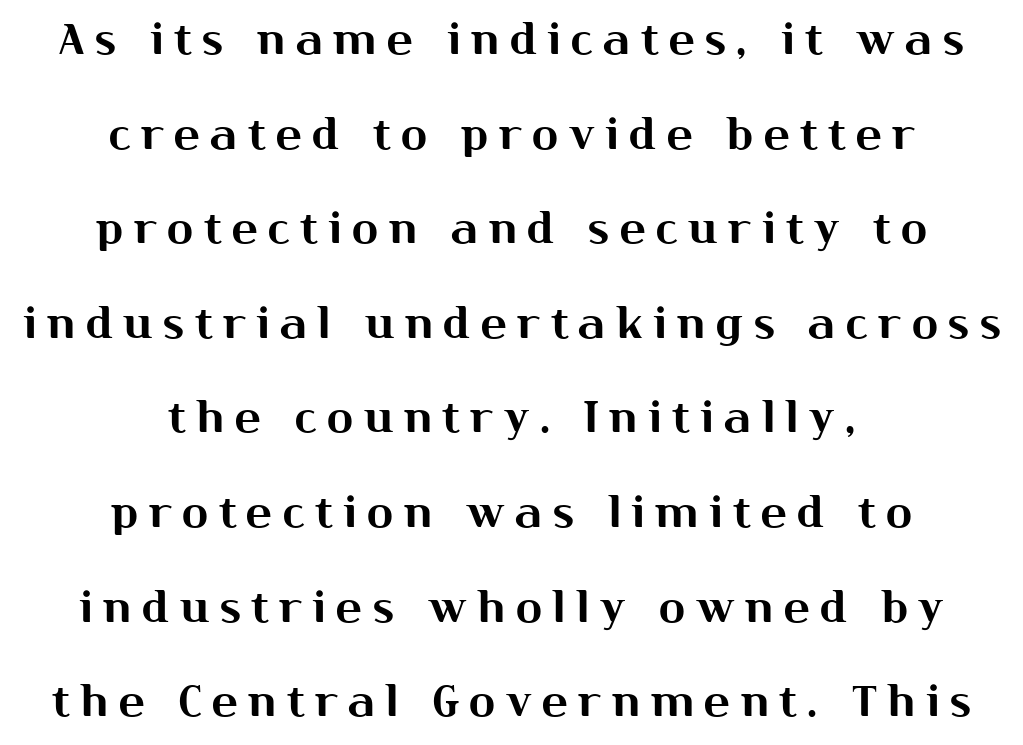
The image shows 43 px sans-serif type, upright; set centered, loose line spacing (2.2x), unusually wide letter spacing (+0.25 em), not underlined; medium stroke contrast and a medium x-height.
